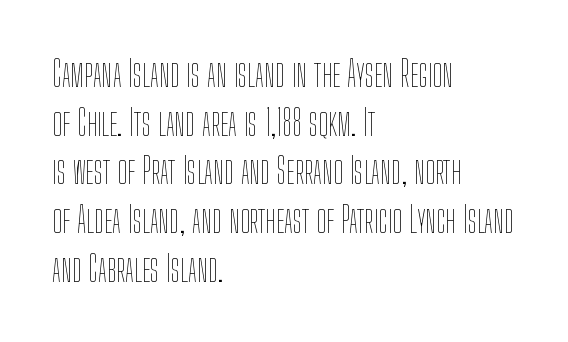
Q: Is the text bold? A: No.
Q: Is the text italic (slanted)? A: No, it is upright.
Q: Is the text underlined? A: No.
Q: How is the paragraph aligned? A: Left-aligned.
Q: Is the spacing between letters normal or unusually wide? A: Normal.
Q: Is the spacing between lines tight, normal or loose? A: Normal.
Q: Width (condensed, normal, or wide)? A: Condensed.
Q: Stroke contrast? A: Low.
Q: x-height? A: Medium.
Q: Monospaced? A: No.
